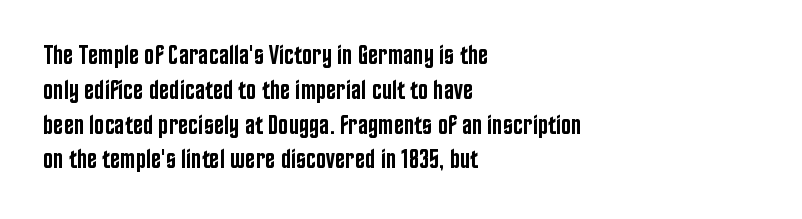
The image shows 27 px text type, upright; set left-aligned, normal line spacing (1.29x), normal letter spacing, not underlined.
